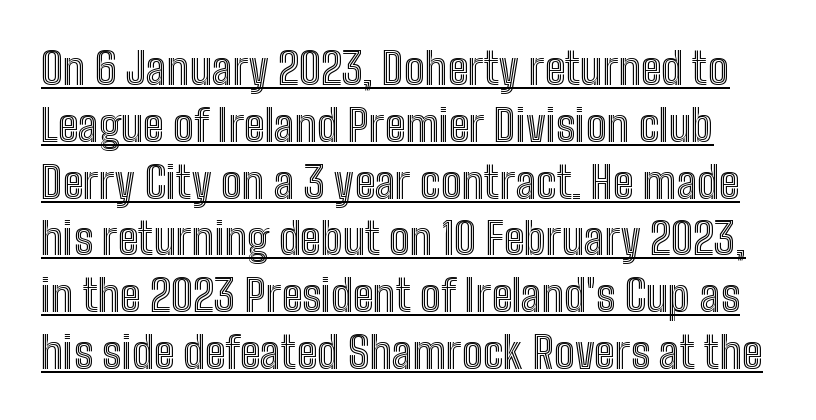
The image shows 44 px condensed type, upright; set normal line spacing (1.29x), normal letter spacing, underlined; a medium x-height.
